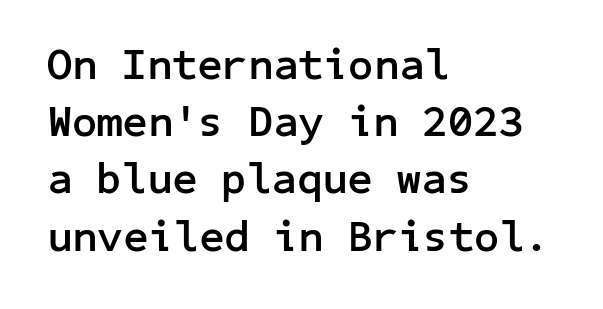
{"serif": "no", "italic": "no", "bold": "yes", "weight": "semibold", "width": "normal", "stroke_contrast": "low", "x_height": "medium", "underline": "no", "align": "left", "line_spacing": "normal", "line_spacing_ratio": 1.3, "letter_spacing": "normal", "letter_spacing_em": 0.0, "glyph_px": 44}
